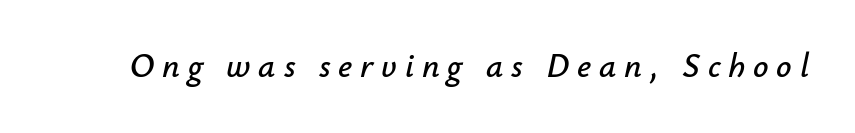
There is plenty of visible air inserted between adjacent glyphs. Any mark beneath the type? The region is blank. Observe the lean: these are italic letterforms. These lines are rendered in a variable-pitch font.
